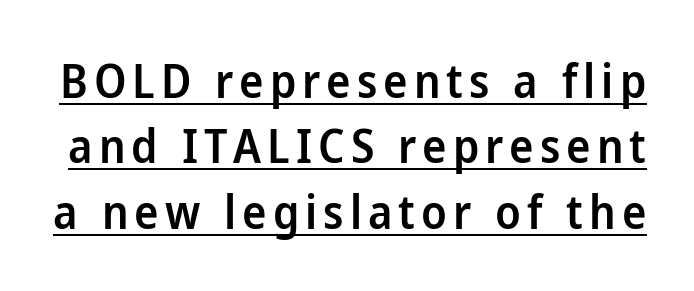
Q: Is the text bold? A: Semi-bold.
Q: Is the text italic (slanted)? A: No, it is upright.
Q: Is the typeface a serif or a sans-serif typeface? A: Sans-serif.
Q: Is the text underlined? A: Yes.
Q: Is the spacing between lines tight, normal or loose? A: Normal.
Q: Width (condensed, normal, or wide)? A: Normal.
Q: Stroke contrast? A: Low.
Q: x-height? A: Medium.
Q: Monospaced? A: No.
